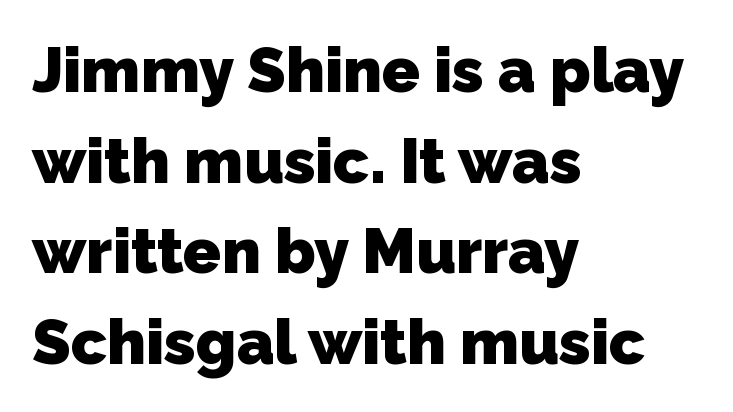
Q: Is the text bold? A: Yes.
Q: Is the typeface a serif or a sans-serif typeface? A: Sans-serif.
Q: Is the text underlined? A: No.
Q: How is the paragraph aligned? A: Left-aligned.
Q: Is the spacing between letters normal or unusually wide? A: Normal.
Q: Is the spacing between lines tight, normal or loose? A: Normal.
Q: Width (condensed, normal, or wide)? A: Normal.
Q: Stroke contrast? A: Low.
Q: x-height? A: Medium.
Q: Monospaced? A: No.
